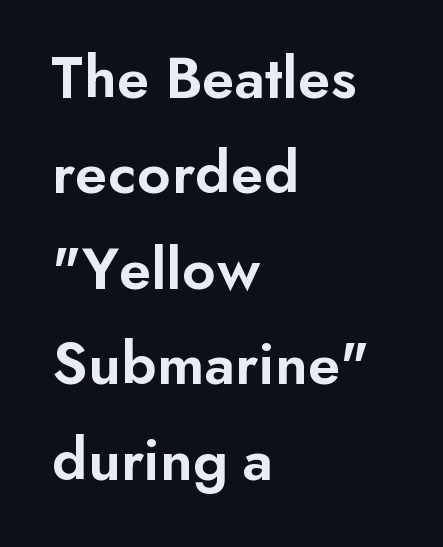
A bit beefed up — I'd call it semibold rather than bold. Do the characters align in a grid? No, the font is proportional. The line-height multiplier appears to be the usual default. Descenders are the only things crossing below the line.
